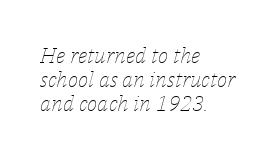
Anything drawn beneath the words? Only blank space. The vertical gap from one line to the next is small. In terms of posture, this sample is oblique. In CSS terms this would be text-align: left. The weight tops out at a normal text grade.
